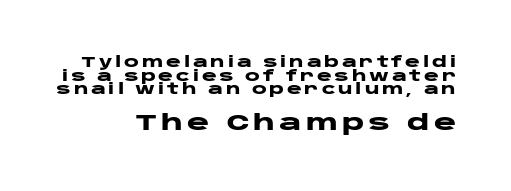
The gap between lines stays unmarked. Cramped leading. Two sizes are in play, and the larger belongs to the second block. Someone cranked the tracking dial way up on this one. The characters look thick and weighty, a clear bold.
